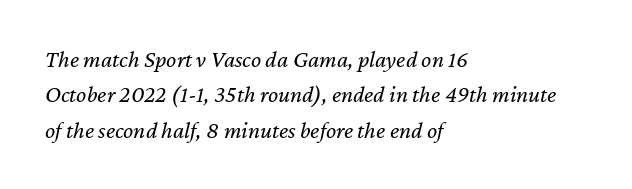
The image shows 24 px text type, italic (leaning right); set left-aligned, normal line spacing (1.47x), normal letter spacing, not underlined.
